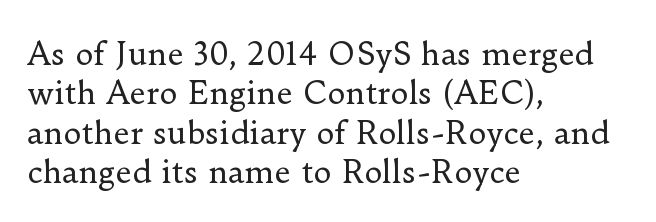
Q: Is the text bold? A: No.
Q: Is the text italic (slanted)? A: No, it is upright.
Q: Is the typeface a serif or a sans-serif typeface? A: Serif.
Q: Is the text underlined? A: No.
Q: How is the paragraph aligned? A: Left-aligned.
Q: Is the spacing between letters normal or unusually wide? A: Normal.
Q: Is the spacing between lines tight, normal or loose? A: Normal.
Q: Width (condensed, normal, or wide)? A: Normal.
Q: Stroke contrast? A: Low.
Q: x-height? A: Small.
Q: Monospaced? A: No.
